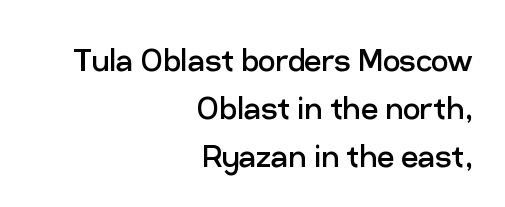
Q: Is the text bold? A: No.
Q: Is the text italic (slanted)? A: No, it is upright.
Q: Is the typeface a serif or a sans-serif typeface? A: Sans-serif.
Q: Is the text underlined? A: No.
Q: How is the paragraph aligned? A: Right-aligned.
Q: Is the spacing between letters normal or unusually wide? A: Normal.
Q: Is the spacing between lines tight, normal or loose? A: Normal.
Q: Width (condensed, normal, or wide)? A: Normal.
Q: Stroke contrast? A: Low.
Q: x-height? A: Medium.
Q: Monospaced? A: No.
